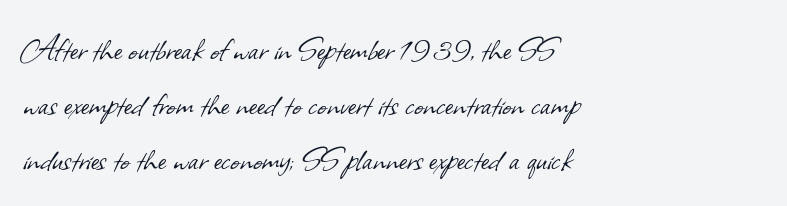
The font family rendered here belongs to the sans-serif group. This block has exactly the height ordinary leading produces. These lines are rendered in a variable-pitch font. Tracking here is standard; glyphs follow each other at the usual distance. Honestly, there is no underline to notice here at all. A student would call this left alignment; a typographer would say flush left, rag right.
